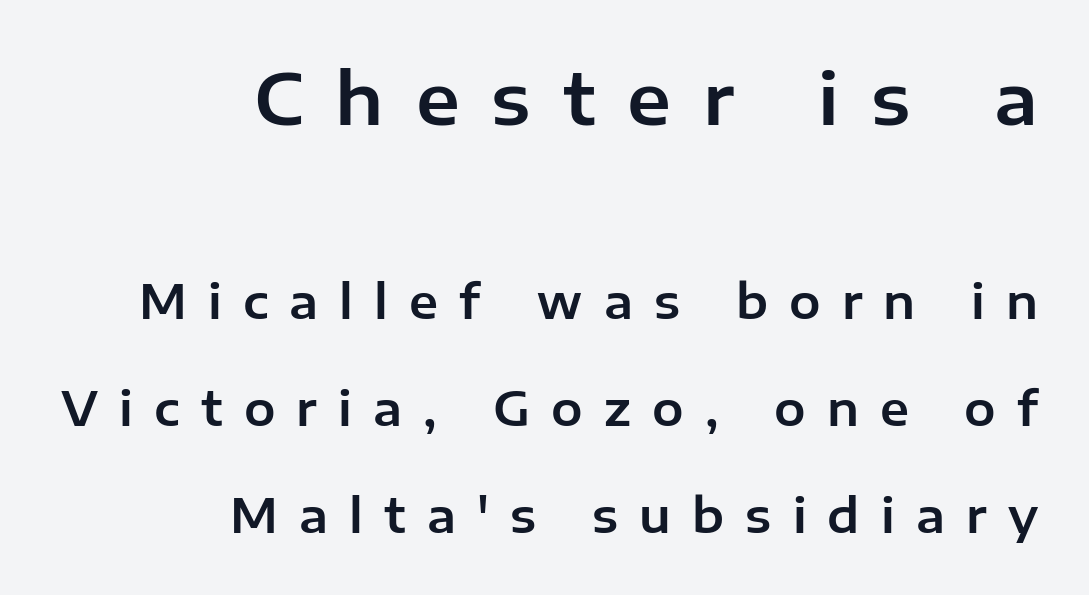
The image shows 71 px sans-serif type, upright; set right-aligned, loose line spacing (2.28x), unusually wide letter spacing (+0.45 em), not underlined; the first (top) block is 1.51x larger; low stroke contrast and a medium x-height.
